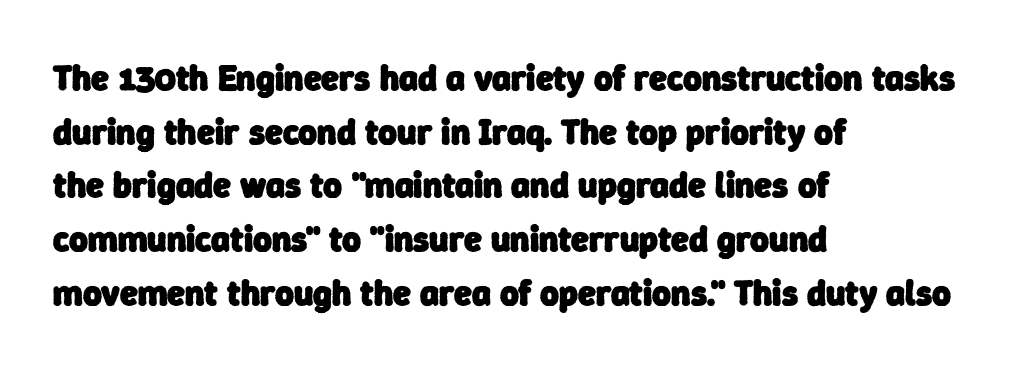
Q: Is the text bold? A: Yes.
Q: Is the typeface a serif or a sans-serif typeface? A: Sans-serif.
Q: Is the text underlined? A: No.
Q: How is the paragraph aligned? A: Left-aligned.
Q: Is the spacing between letters normal or unusually wide? A: Normal.
Q: Is the spacing between lines tight, normal or loose? A: Normal.
Q: Width (condensed, normal, or wide)? A: Normal.
Q: Stroke contrast? A: Low.
Q: x-height? A: Medium.
Q: Monospaced? A: No.
